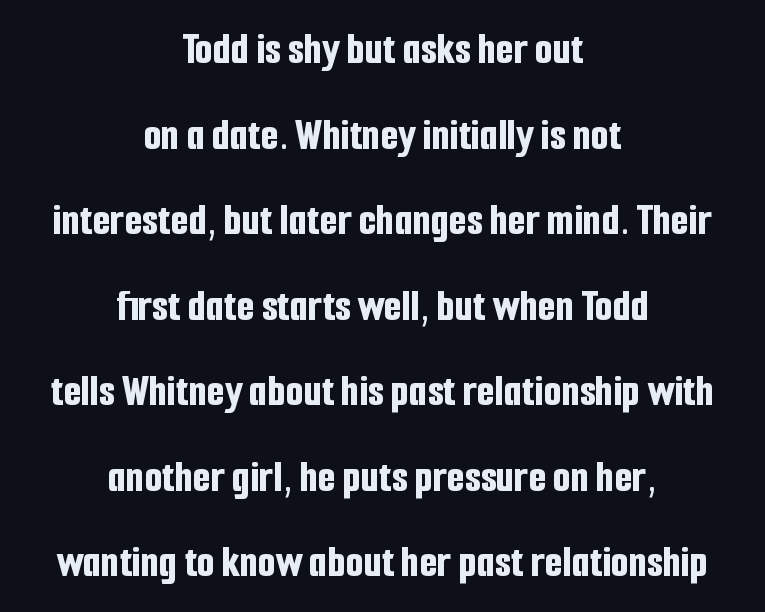
The image shows 46 px bold, condensed sans-serif type, upright; set centered, line spacing 1.86x, normal letter spacing, not underlined; low stroke contrast and a medium x-height.
